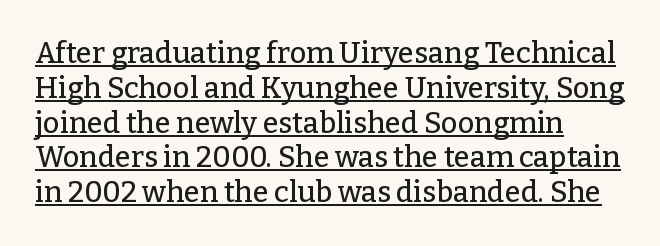
Q: Is the text italic (slanted)? A: No, it is upright.
Q: Is the typeface a serif or a sans-serif typeface? A: Serif.
Q: Is the text underlined? A: Yes.
Q: How is the paragraph aligned? A: Left-aligned.
Q: Is the spacing between letters normal or unusually wide? A: Normal.
Q: Width (condensed, normal, or wide)? A: Normal.
Q: Stroke contrast? A: Low.
Q: x-height? A: Medium.
Q: Monospaced? A: No.
